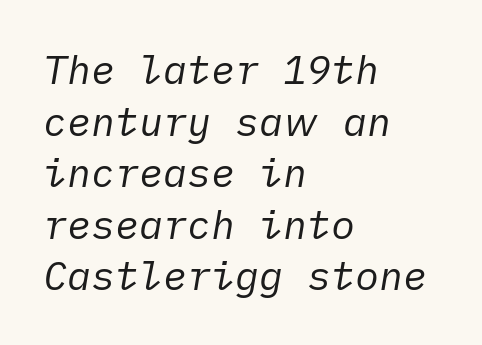
{"italic": "yes", "lean": "right", "slant_degrees": 10, "bold": "no", "weight": "regular", "width": "normal", "stroke_contrast": "low", "x_height": "medium", "underline": "no", "align": "left", "line_spacing": "normal", "line_spacing_ratio": 1.29, "letter_spacing": "normal", "letter_spacing_em": 0.0, "glyph_px": 40}
